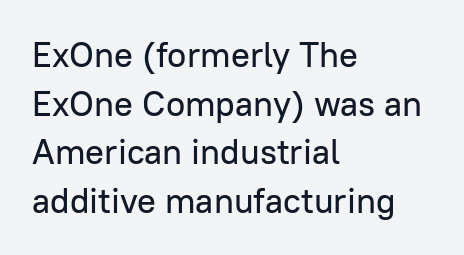
The image shows 35 px sans-serif type, upright; set left-aligned, normal line spacing (1.39x), normal letter spacing, not underlined; low stroke contrast and a medium x-height.
